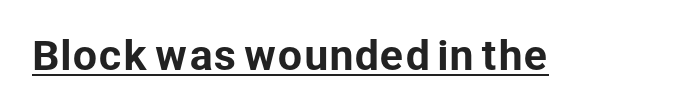
The image shows 39 px sans-serif type, upright; set normal letter spacing, underlined; low stroke contrast and a medium x-height.
